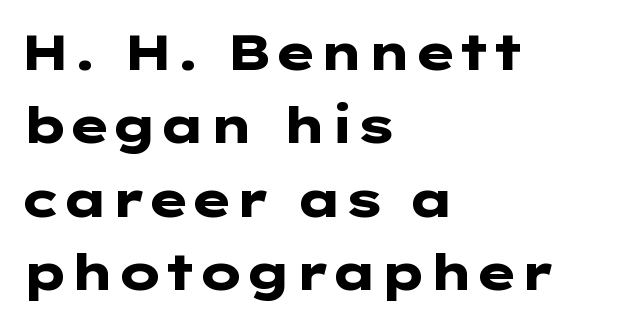
Q: Is the text bold? A: Yes.
Q: Is the text italic (slanted)? A: No, it is upright.
Q: Is the typeface a serif or a sans-serif typeface? A: Sans-serif.
Q: Is the text underlined? A: No.
Q: How is the paragraph aligned? A: Left-aligned.
Q: Is the spacing between letters normal or unusually wide? A: Normal.
Q: Is the spacing between lines tight, normal or loose? A: Normal.
Q: Width (condensed, normal, or wide)? A: Wide.
Q: Stroke contrast? A: Low.
Q: x-height? A: Medium.
